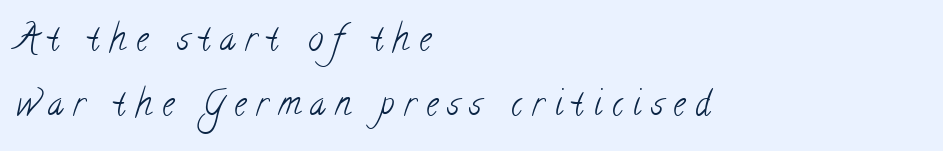
Q: Is the text bold? A: No.
Q: Is the typeface a serif or a sans-serif typeface? A: Serif.
Q: Is the text underlined? A: No.
Q: How is the paragraph aligned? A: Left-aligned.
Q: Is the spacing between letters normal or unusually wide? A: Unusually wide.
Q: Is the spacing between lines tight, normal or loose? A: Loose.
Q: Width (condensed, normal, or wide)? A: Condensed.
Q: Stroke contrast? A: Low.
Q: x-height? A: Small.
Q: Monospaced? A: No.
